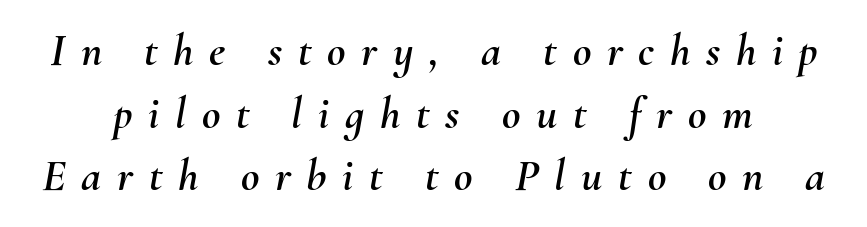
Style check: oblique. The passage shown stacks its lines at a standard gap. The type is letterspaced generously, with wide tracking. Here the designer chose a conventional face with non-uniform glyph widths. Bare-footed words on every line.
